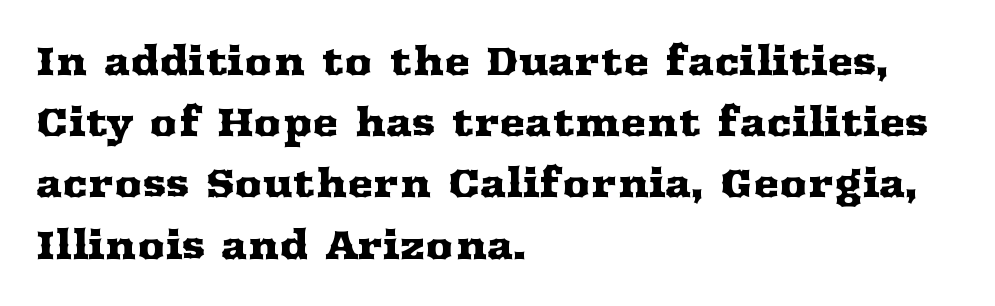
{"serif": "yes", "italic": "no", "width": "wide", "stroke_contrast": "medium", "x_height": "medium", "monospaced": "no", "underline": "no", "align": "left", "line_spacing": "normal", "line_spacing_ratio": 1.57, "letter_spacing": "normal", "letter_spacing_em": 0.0, "glyph_px": 39}
